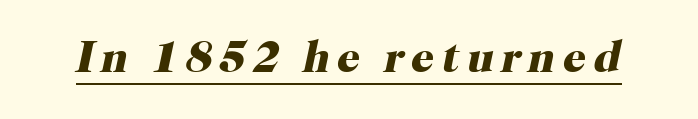
{"serif": "yes", "italic": "yes", "lean": "right", "slant_degrees": 12, "bold": "yes", "weight": "heavy", "width": "normal", "stroke_contrast": "high", "x_height": "medium", "monospaced": "no", "underline": "yes", "glyph_px": 45}
